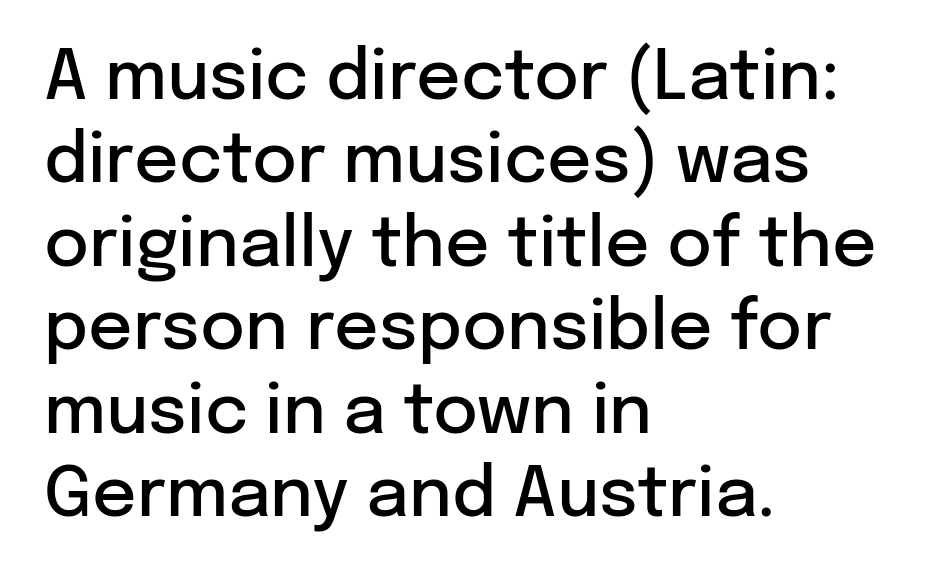
The image shows 69 px semibold sans-serif type, upright; set left-aligned, line spacing 1.21x, normal letter spacing, not underlined; low stroke contrast and a medium x-height.
